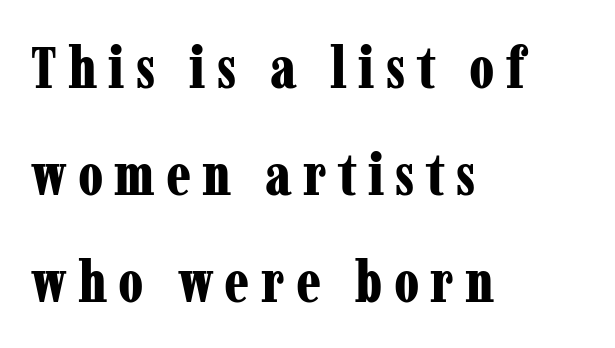
The image shows 59 px bold, condensed serif type, upright; set left-aligned, line spacing 1.81x, not underlined; low stroke contrast and a medium x-height.
